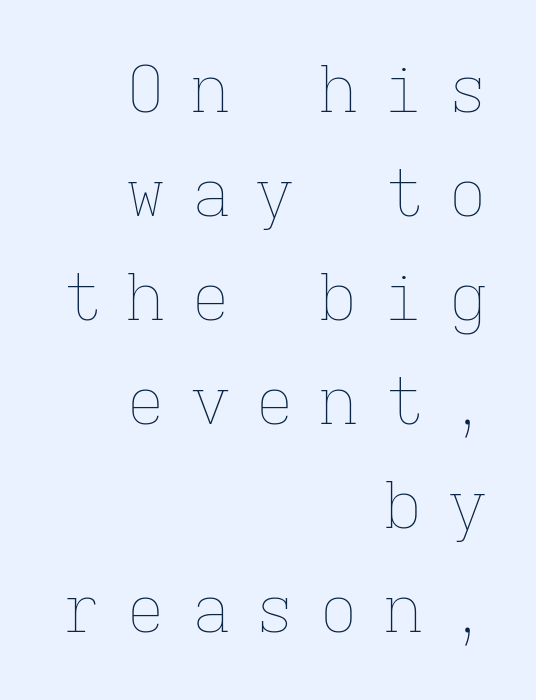
Vertical stems look standard width or narrower in stroke. Monospaced: the letters line up in strict vertical columns. Does the lettering tilt? It doesn't — this is upright. Short note: letters widely spaced.
